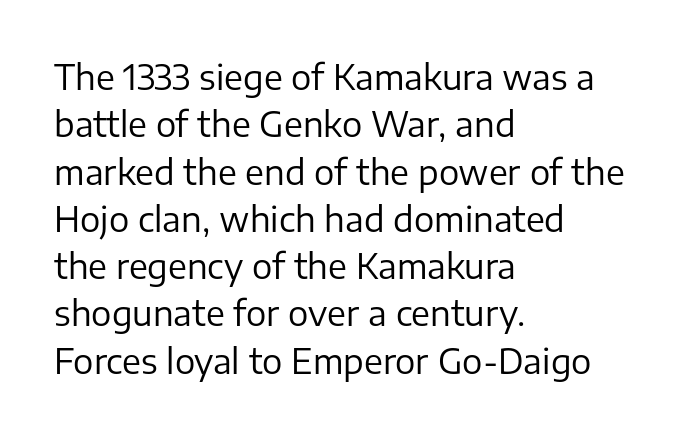
The glyphs in this specimen are sans serif. Rendered with straight, roman letterforms. Which margin do the lines hug? The left one — the right edge is uneven. Glance below the letters and you will spot only blank space.
